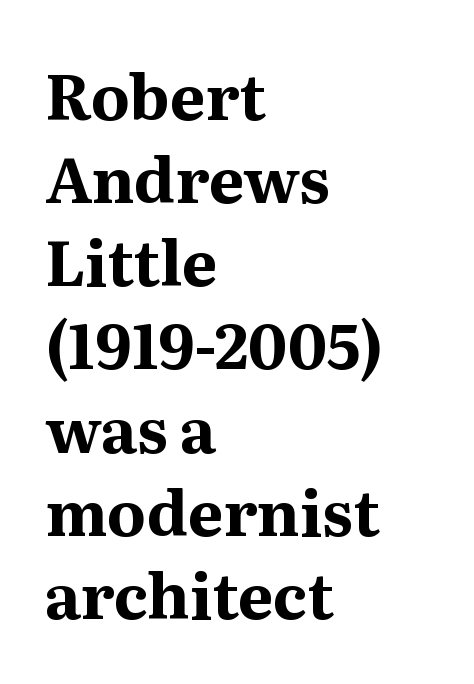
The image shows 63 px bold serif type, upright; set left-aligned, normal line spacing (1.32x), normal letter spacing, not underlined; medium stroke contrast and a medium x-height.
